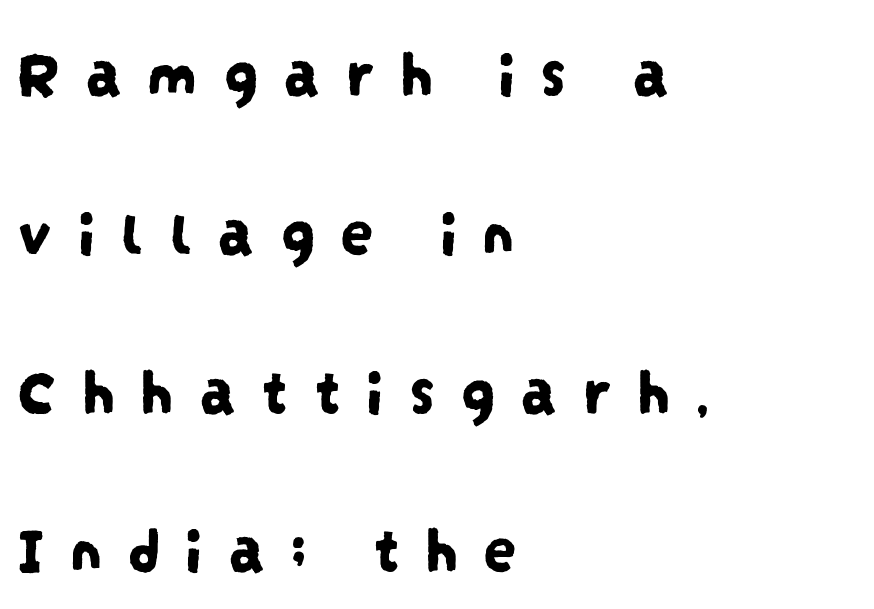
Q: Is the typeface a serif or a sans-serif typeface? A: Sans-serif.
Q: Is the text underlined? A: No.
Q: How is the paragraph aligned? A: Left-aligned.
Q: Is the spacing between letters normal or unusually wide? A: Unusually wide.
Q: Is the spacing between lines tight, normal or loose? A: Loose.
Q: Width (condensed, normal, or wide)? A: Condensed.
Q: Stroke contrast? A: Low.
Q: x-height? A: Large.
Q: Monospaced? A: No.
